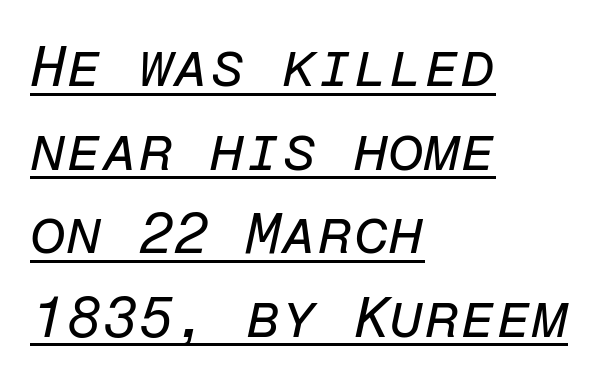
{"italic": "yes", "lean": "right", "slant_degrees": 12, "bold": "no", "weight": "regular", "width": "normal", "stroke_contrast": "low", "x_height": "medium", "monospaced": "yes", "underline": "yes", "align": "left", "line_spacing": "normal", "line_spacing_ratio": 1.44, "letter_spacing": "normal", "letter_spacing_em": 0.0, "glyph_px": 58}
